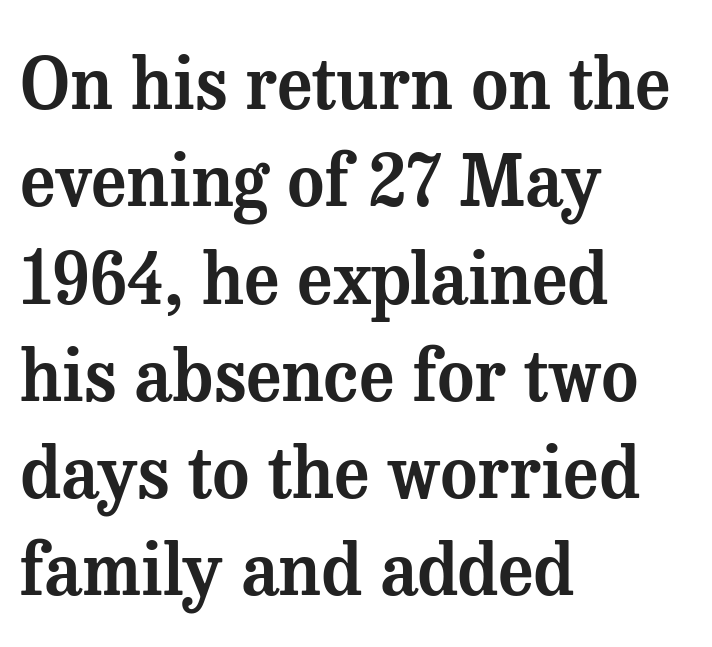
Q: Is the text italic (slanted)? A: No, it is upright.
Q: Is the typeface a serif or a sans-serif typeface? A: Serif.
Q: Is the text underlined? A: No.
Q: How is the paragraph aligned? A: Left-aligned.
Q: Is the spacing between letters normal or unusually wide? A: Normal.
Q: Is the spacing between lines tight, normal or loose? A: Normal.
Q: Width (condensed, normal, or wide)? A: Normal.
Q: Stroke contrast? A: Medium.
Q: x-height? A: Medium.
Q: Monospaced? A: No.
